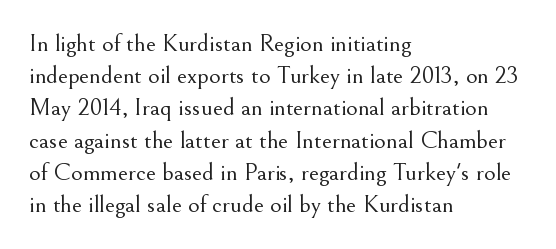
{"italic": "no", "bold": "no", "underline": "no", "align": "left", "line_spacing": "normal", "line_spacing_ratio": 1.29, "letter_spacing": "normal", "letter_spacing_em": 0.0, "glyph_px": 25}
